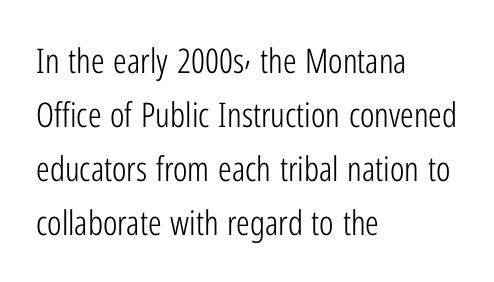
The image shows 34 px light, condensed sans-serif type, upright; set left-aligned, normal line spacing (1.59x), normal letter spacing, not underlined; low stroke contrast and a medium x-height.
